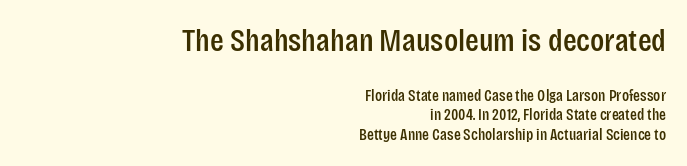
Characters follow at the spacing the type designer built in. Is this a sans? Yes — the strokes have no serifs. The passage is arranged like a letterhead date or caption credit — flush right. Visually, the top section dominates because its glyphs are scaled up. Rendered with straight, roman letterforms. A typesetter would call this proportional, since set widths differ per character.
